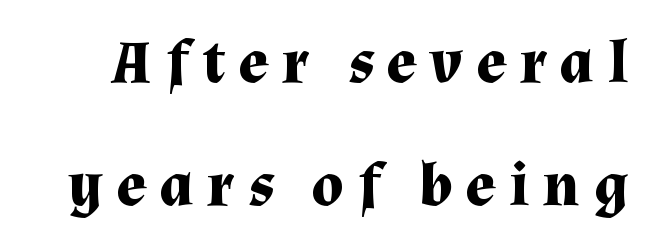
The image shows 62 px bold serif type, upright; set loose line spacing (1.98x), unusually wide letter spacing (+0.22 em), not underlined; medium stroke contrast and a medium x-height.
